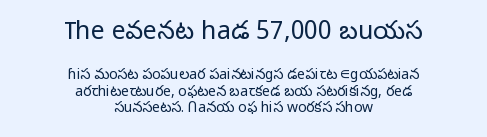
Descenders are the only things crossing below the line. Unlike italic type, these characters show no tilt at all. The rendering keeps characters at their native spacing. A light-to-regular cut is what we see here. One-word summary of the alignment: center. Block one is the big one; block two sits smaller underneath.
